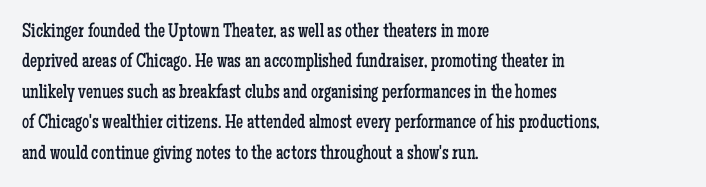
The typesetting does not lean heavy: it is not bold. Words appear dense and cohesive because spacing is normal. Every character sits straight up, as roman type does. What's the leading like? Ordinary, nothing unusual. Glance below the letters and you will spot only blank space.
